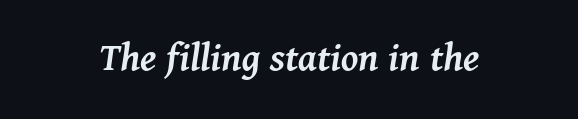
The image shows 42 px semibold type, italic (leaning right); set centered, normal letter spacing, not underlined; medium stroke contrast and a medium x-height.
